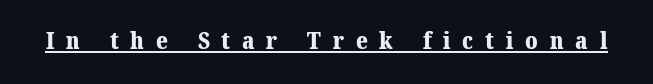
{"bold": "yes", "underline": "yes", "letter_spacing": "wide", "letter_spacing_em": 0.49, "glyph_px": 24}
